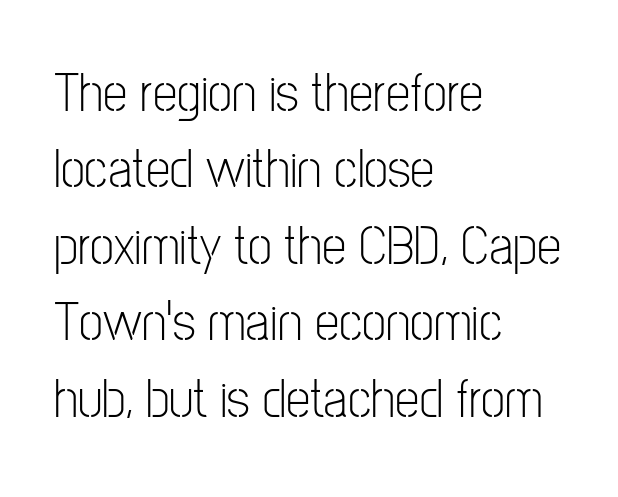
Q: Is the text bold? A: No.
Q: Is the text italic (slanted)? A: No, it is upright.
Q: Is the typeface a serif or a sans-serif typeface? A: Sans-serif.
Q: Is the text underlined? A: No.
Q: How is the paragraph aligned? A: Left-aligned.
Q: Is the spacing between letters normal or unusually wide? A: Normal.
Q: Is the spacing between lines tight, normal or loose? A: Normal.
Q: Width (condensed, normal, or wide)? A: Condensed.
Q: Stroke contrast? A: Low.
Q: x-height? A: Medium.
Q: Monospaced? A: No.
